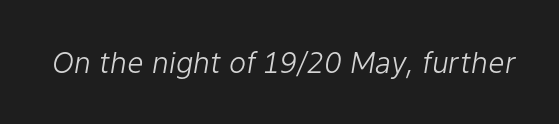
{"italic": "yes", "lean": "right", "slant_degrees": 9, "bold": "no", "weight": "light", "width": "normal", "stroke_contrast": "low", "x_height": "medium", "monospaced": "no", "underline": "no", "letter_spacing": "normal", "letter_spacing_em": 0.0, "glyph_px": 29}
